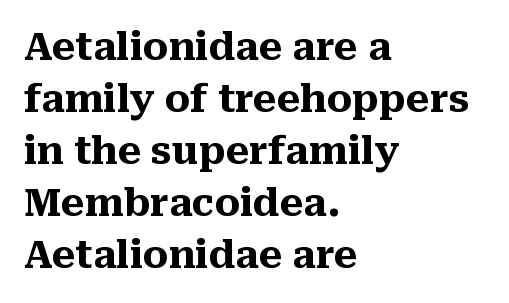
{"serif": "yes", "italic": "no", "bold": "yes", "weight": "heavy", "width": "normal", "stroke_contrast": "medium", "x_height": "medium", "monospaced": "no", "underline": "no", "align": "left", "line_spacing": "normal", "line_spacing_ratio": 1.37, "letter_spacing": "normal", "letter_spacing_em": 0.0, "glyph_px": 38}
